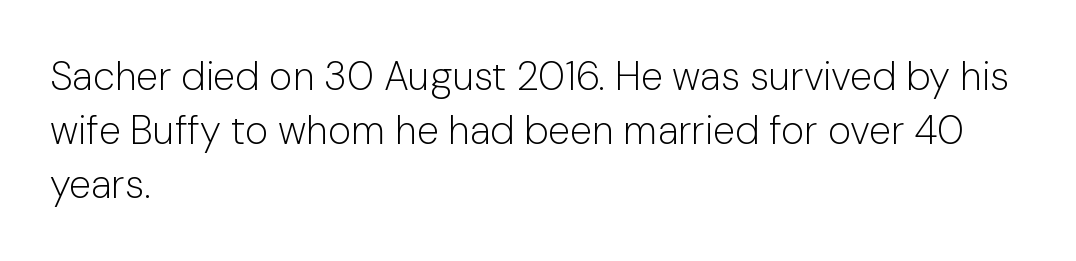
The image shows 40 px light sans-serif type, upright; set left-aligned, normal line spacing (1.35x), normal letter spacing, not underlined; low stroke contrast and a medium x-height.
